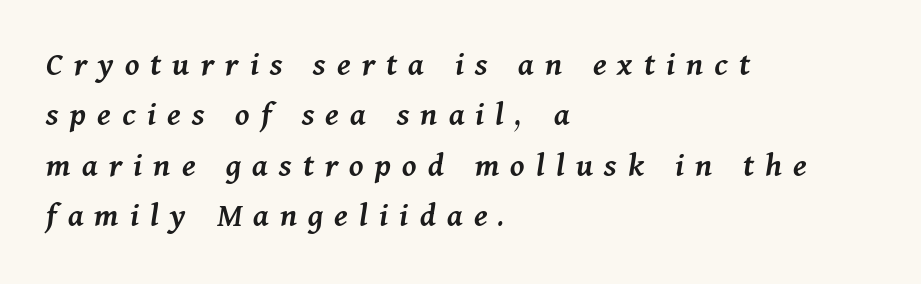
Note the varied advance widths — an 'i' is clearly narrower than an 'm'. Honestly, the letter spacing is so wide it's the main thing you notice. Compared with an ordinary text face, these strokes are moderately heavier — a semibold. A typesetter would call this leading conventional body-copy spacing. The space directly below the letters is spotless. All the whitespace from short lines collects on the right.
